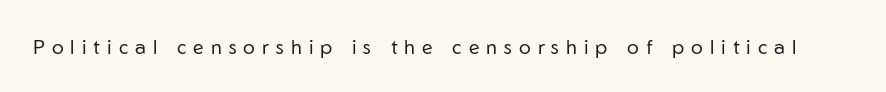
The letters look calm and open, with moderate or lighter stems. Designer's note — italics off, roman on. The zone under the glyphs is completely vacant. In terms of letterspacing, this is a distinctly airy, spread setting.
